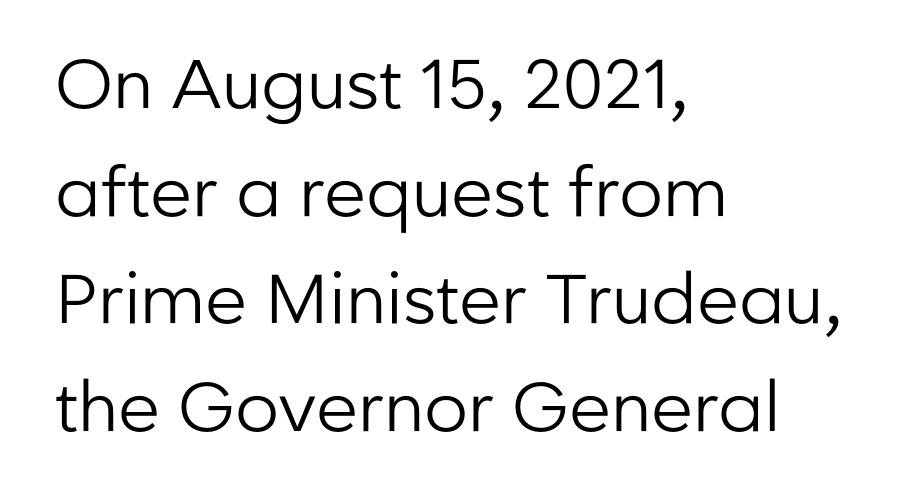
The image shows 69 px regular-weight sans-serif type, upright; set left-aligned, normal line spacing (1.56x), normal letter spacing, not underlined; low stroke contrast and a medium x-height.
